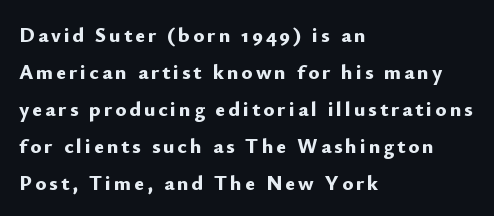
Q: Is the text bold? A: Yes.
Q: Is the text italic (slanted)? A: No, it is upright.
Q: Is the text underlined? A: No.
Q: How is the paragraph aligned? A: Left-aligned.
